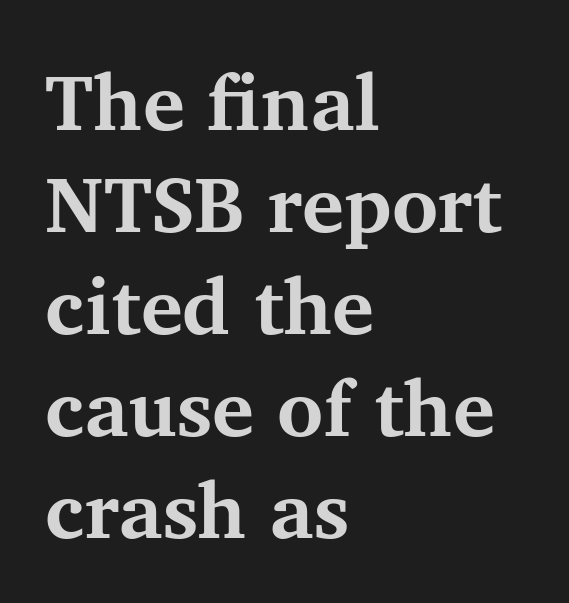
The image shows 79 px bold serif type, upright; set left-aligned, normal line spacing (1.29x), normal letter spacing, not underlined; medium stroke contrast and a medium x-height.
